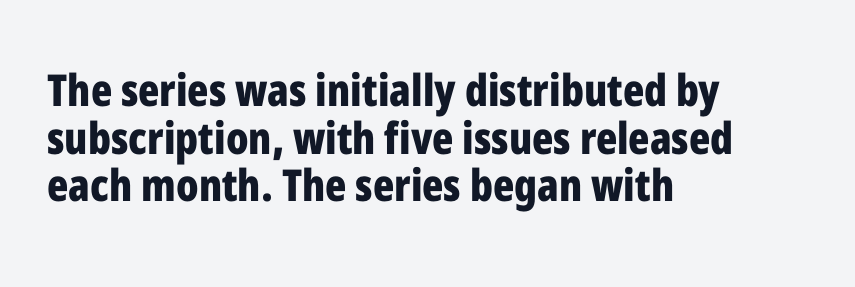
The image shows 44 px bold, condensed sans-serif type, upright; set left-aligned, tight line spacing (1.08x), normal letter spacing, not underlined; low stroke contrast and a medium x-height.
